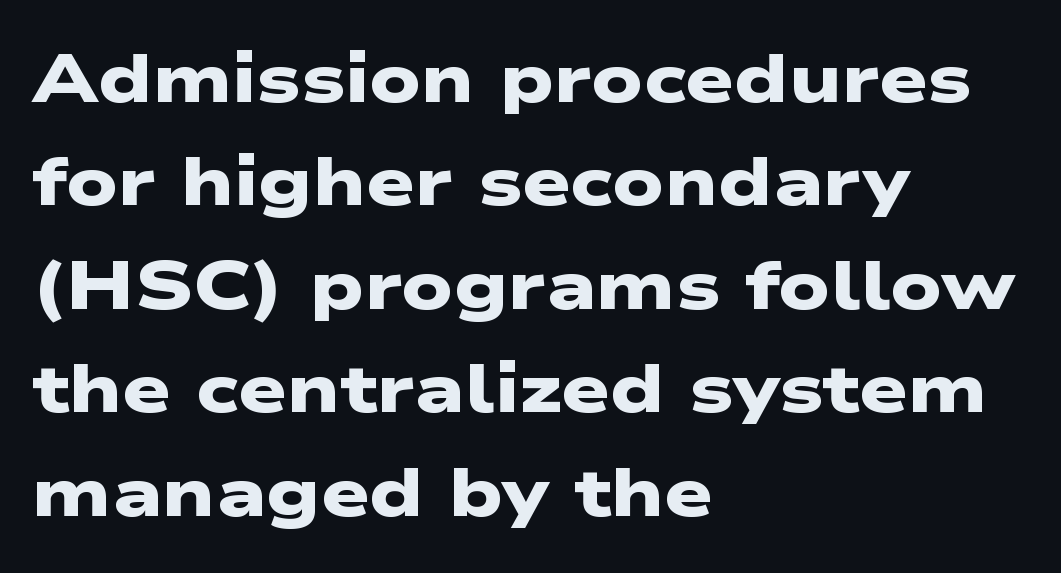
{"serif": "no", "bold": "yes", "weight": "heavy", "width": "wide", "stroke_contrast": "low", "x_height": "medium", "monospaced": "no", "underline": "no", "align": "left", "line_spacing": "normal", "line_spacing_ratio": 1.5, "letter_spacing": "normal", "letter_spacing_em": 0.0, "glyph_px": 69}
